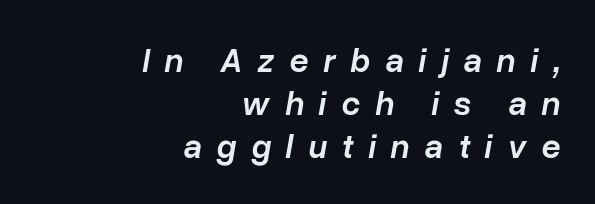
{"italic": "yes", "lean": "right", "slant_degrees": 10, "bold": "semi", "weight": "semibold", "width": "normal", "stroke_contrast": "low", "x_height": "medium", "monospaced": "no", "underline": "no", "align": "right", "line_spacing": "normal", "line_spacing_ratio": 1.26, "letter_spacing": "wide", "letter_spacing_em": 0.44, "glyph_px": 34}
